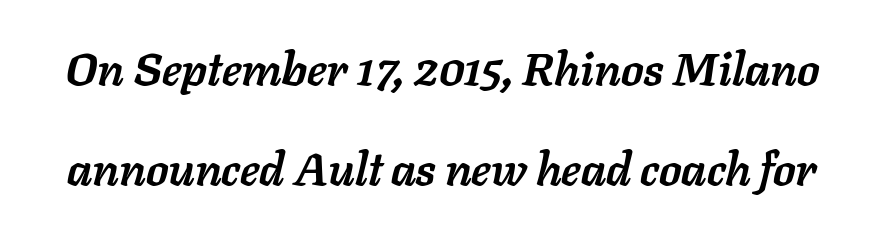
Q: Is the text bold? A: Yes.
Q: Is the text italic (slanted)? A: Yes, it leans right by about 11 degrees.
Q: Is the text underlined? A: No.
Q: Is the spacing between letters normal or unusually wide? A: Normal.
Q: Is the spacing between lines tight, normal or loose? A: Loose.
Q: Width (condensed, normal, or wide)? A: Normal.
Q: Stroke contrast? A: Low.
Q: x-height? A: Medium.
Q: Monospaced? A: No.
